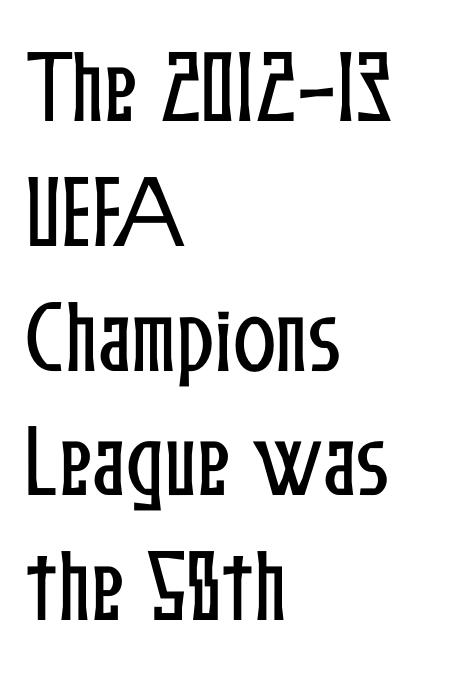
Q: Is the text italic (slanted)? A: No, it is upright.
Q: Is the text underlined? A: No.
Q: How is the paragraph aligned? A: Left-aligned.
Q: Is the spacing between letters normal or unusually wide? A: Normal.
Q: Is the spacing between lines tight, normal or loose? A: Normal.
Q: Width (condensed, normal, or wide)? A: Condensed.
Q: Stroke contrast? A: Low.
Q: x-height? A: Medium.
Q: Monospaced? A: No.
